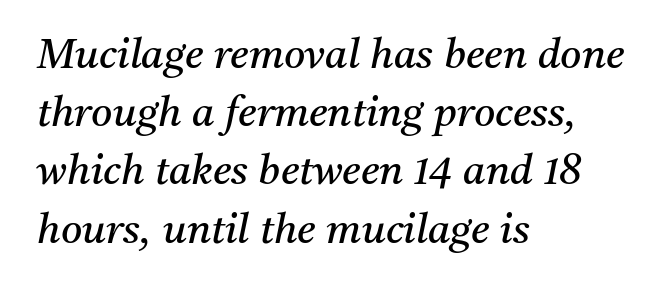
The vertical gap from one line to the next is medium. The face looks like a standard text weight, possibly lighter. A typesetter would mark this as italic. The string is rendered with underlining switched off. Are there feet on the stems? There are — it's a serif. Left-aligned paragraph, ragged on the right.
